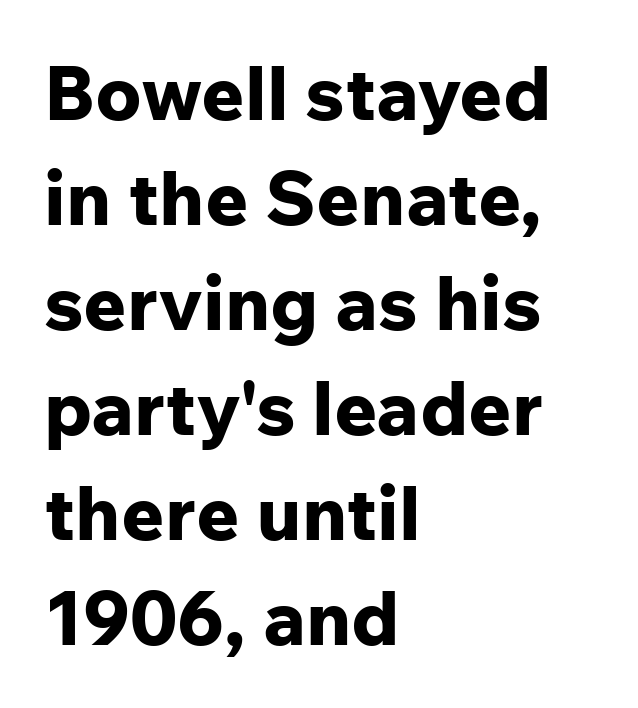
One-word summary of the alignment: left. The typesetting leans heavy: a genuine bold. You can tell it's not italic because the verticals are truly vertical. Observe the ordinary spacing: letters are neighbours, not strangers.
